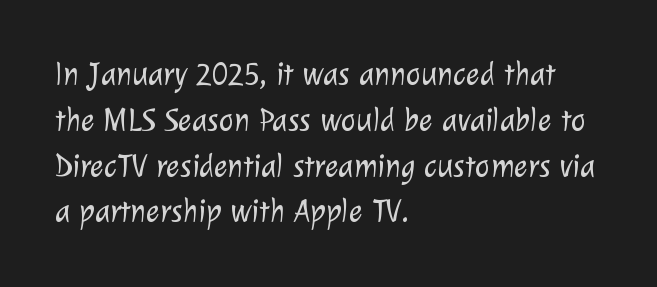
{"serif": "no", "bold": "no", "weight": "light", "width": "normal", "stroke_contrast": "low", "x_height": "medium", "monospaced": "no", "underline": "no", "align": "left", "line_spacing": "normal", "line_spacing_ratio": 1.43, "letter_spacing": "normal", "letter_spacing_em": 0.0, "glyph_px": 32}
